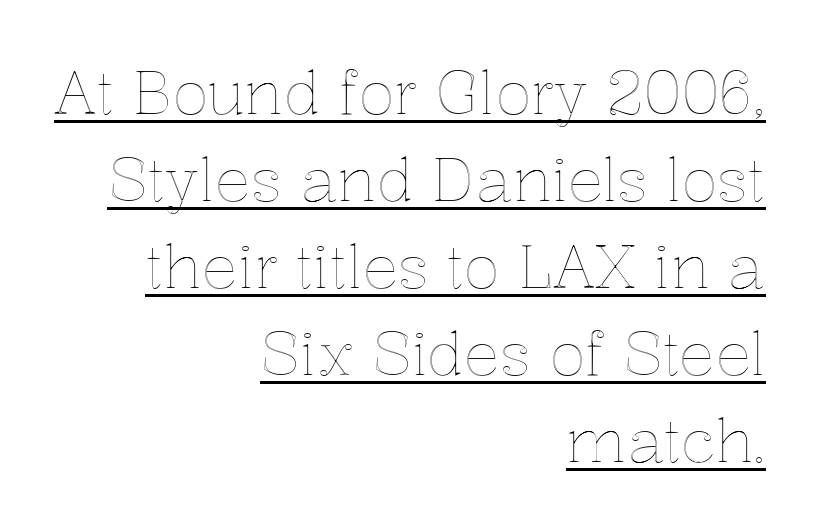
Q: Is the text italic (slanted)? A: No, it is upright.
Q: Is the text underlined? A: Yes.
Q: How is the paragraph aligned? A: Right-aligned.
Q: Is the spacing between letters normal or unusually wide? A: Normal.
Q: Is the spacing between lines tight, normal or loose? A: Normal.
Q: Width (condensed, normal, or wide)? A: Normal.
Q: x-height? A: Medium.
Q: Monospaced? A: No.
